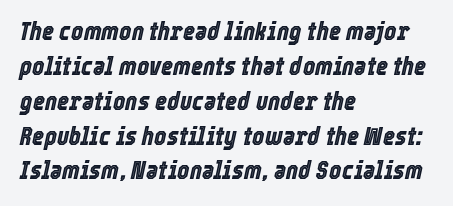
Q: Is the text italic (slanted)? A: Yes, it leans right by about 12 degrees.
Q: Is the text underlined? A: No.
Q: How is the paragraph aligned? A: Left-aligned.
Q: Is the spacing between letters normal or unusually wide? A: Normal.
Q: Is the spacing between lines tight, normal or loose? A: Normal.
